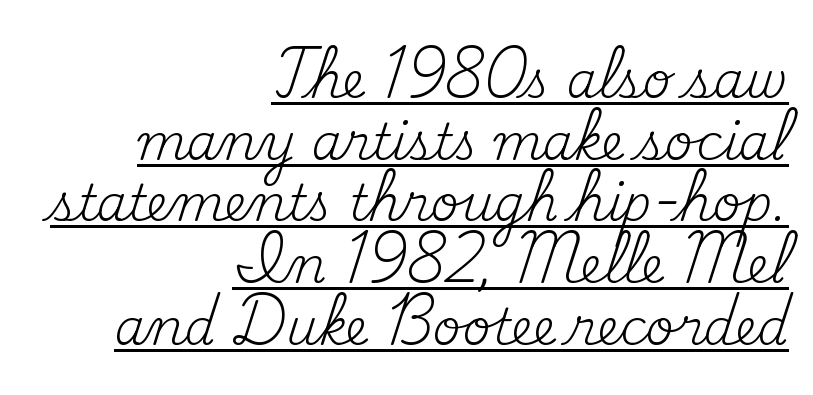
Q: Is the text bold? A: No.
Q: Is the text italic (slanted)? A: Yes.
Q: Is the typeface a serif or a sans-serif typeface? A: Serif.
Q: Is the text underlined? A: Yes.
Q: How is the paragraph aligned? A: Right-aligned.
Q: Is the spacing between letters normal or unusually wide? A: Normal.
Q: Is the spacing between lines tight, normal or loose? A: Normal.
Q: Width (condensed, normal, or wide)? A: Normal.
Q: Stroke contrast? A: Medium.
Q: x-height? A: Small.
Q: Monospaced? A: No.
